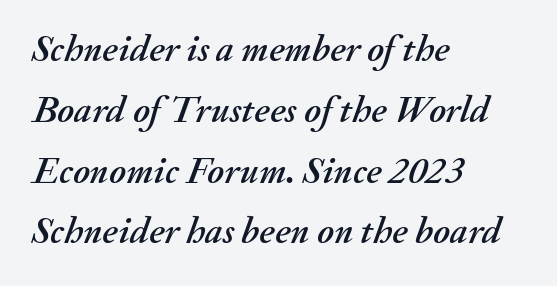
{"italic": "yes", "lean": "right", "slant_degrees": 20, "width": "normal", "stroke_contrast": "medium", "x_height": "small", "monospaced": "no", "underline": "no", "align": "left", "line_spacing": "normal", "line_spacing_ratio": 1.6, "letter_spacing": "normal", "letter_spacing_em": 0.0, "glyph_px": 38}
